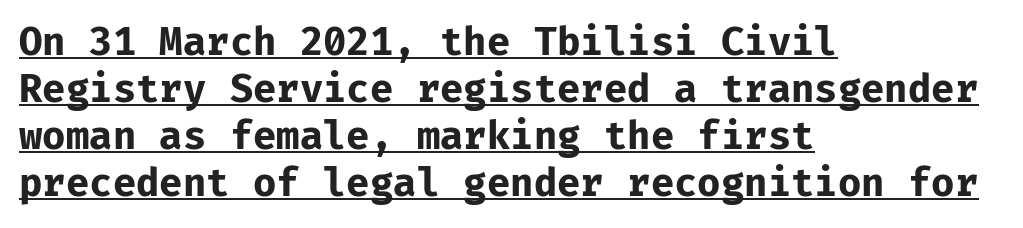
Q: Is the text bold? A: Yes.
Q: Is the text italic (slanted)? A: No, it is upright.
Q: Is the typeface a serif or a sans-serif typeface? A: Sans-serif.
Q: Is the text underlined? A: Yes.
Q: How is the paragraph aligned? A: Left-aligned.
Q: Is the spacing between letters normal or unusually wide? A: Normal.
Q: Width (condensed, normal, or wide)? A: Normal.
Q: Stroke contrast? A: Low.
Q: x-height? A: Medium.
